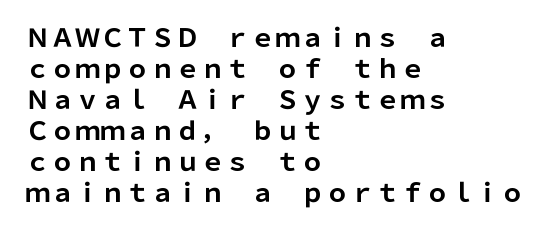
{"italic": "no", "bold": "yes", "underline": "no", "align": "left", "line_spacing_ratio": 1.24, "letter_spacing": "normal", "letter_spacing_em": 0.0, "glyph_px": 25}
